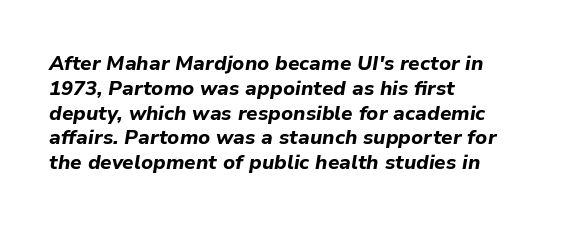
{"italic": "yes", "lean": "right", "slant_degrees": 9, "bold": "yes", "underline": "no", "align": "left", "line_spacing_ratio": 1.24, "letter_spacing": "normal", "letter_spacing_em": 0.0, "glyph_px": 20}
